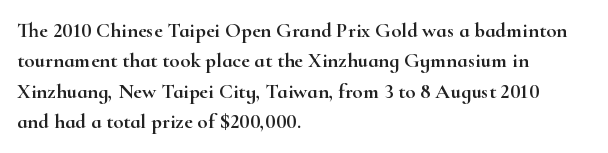
Q: Is the text italic (slanted)? A: No, it is upright.
Q: Is the text underlined? A: No.
Q: How is the paragraph aligned? A: Left-aligned.
Q: Is the spacing between letters normal or unusually wide? A: Normal.
Q: Is the spacing between lines tight, normal or loose? A: Normal.
